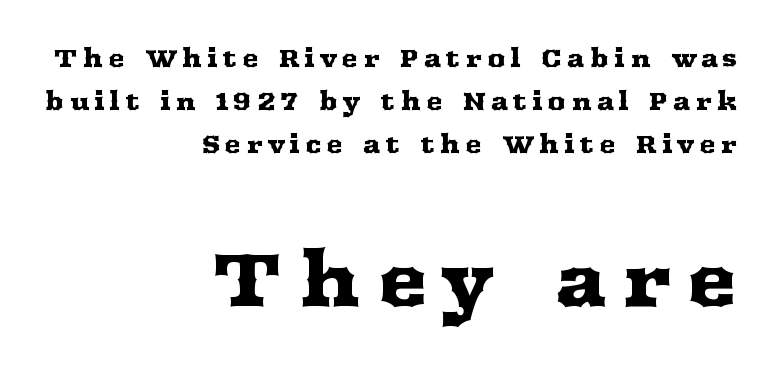
{"serif": "yes", "italic": "no", "width": "wide", "stroke_contrast": "medium", "x_height": "medium", "monospaced": "no", "underline": "no", "align": "right", "line_spacing_ratio": 1.72, "letter_spacing": "wide", "letter_spacing_em": 0.2, "larger_block": "second", "size_ratio": 3.04, "glyph_px": 76}
